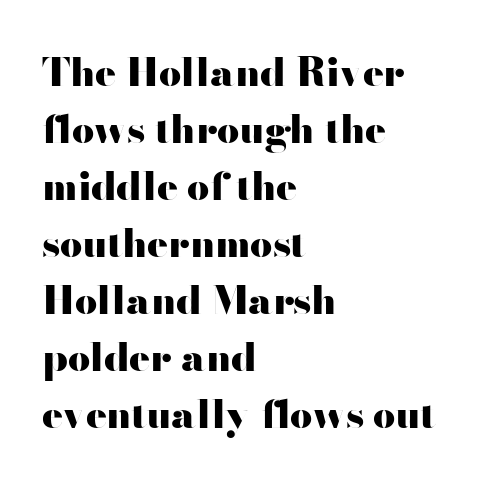
Here the designer chose a conventional face with non-uniform glyph widths. Serif or sans? Sans — the stroke terminals are bare. The setting favours the left margin, as ordinary paragraphs usually do. The string is rendered with underlining switched off. Caption: standard tracking, unaltered. Posture: vertical.
